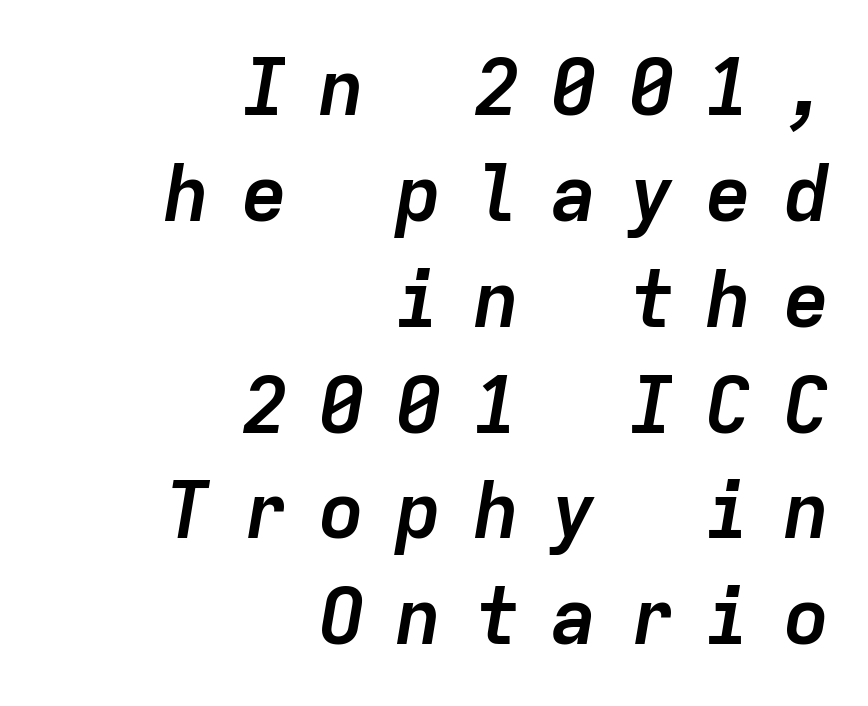
The font's italic variant was chosen for this text. Looks like terminal output: every glyph gets an equal slot. A student would call this right alignment; a typographer would say flush right, rag left. This rendering widens character spacing well past its baseline value. The characters look thick and weighty, a clear bold.
